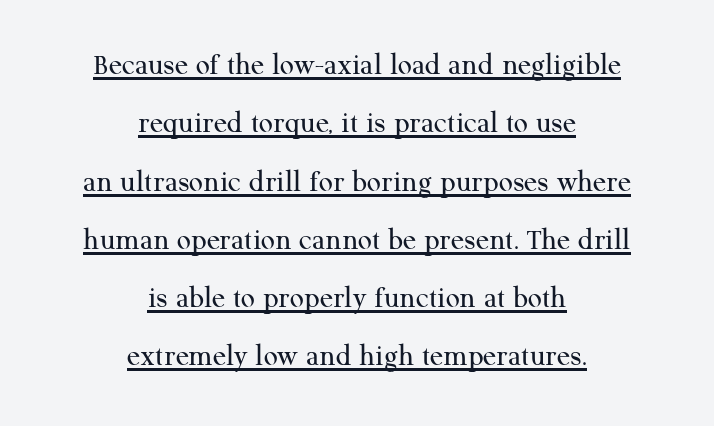
{"serif": "yes", "italic": "no", "bold": "no", "weight": "regular", "width": "normal", "stroke_contrast": "medium", "x_height": "medium", "monospaced": "no", "underline": "yes", "align": "center", "line_spacing_ratio": 1.88, "letter_spacing": "normal", "letter_spacing_em": 0.0, "glyph_px": 31}
